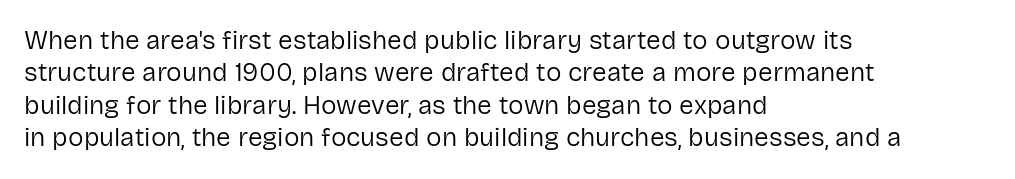
Line spacing here is normal. Nobody touched the tracking dial on this one. Quick note: underline off. Designer's note — italics off, roman on. The lines are quadded left.
